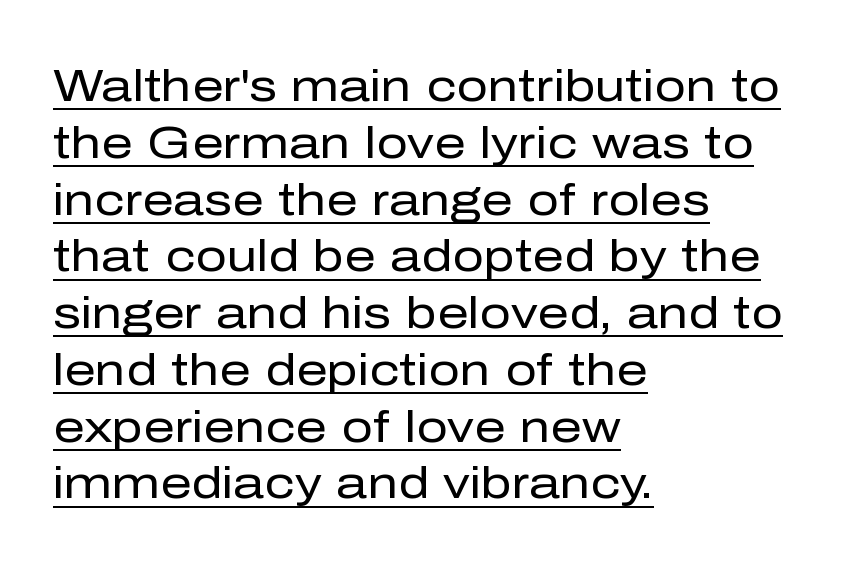
The passage shown has conventional tracking throughout. Each stroke keeps to a modest, everyday thickness or less. Horizontal alignment here is leftward, the default for most running prose. The passage shown is typed in a proportional face where columns would drift.
